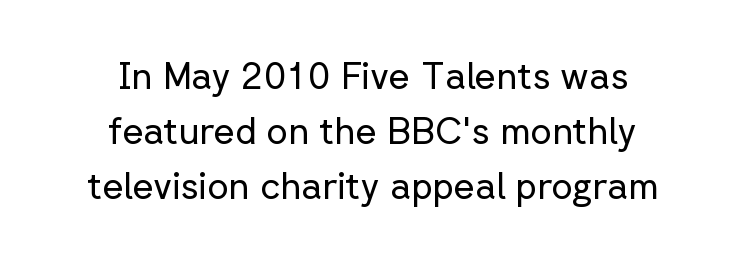
{"serif": "no", "italic": "no", "bold": "no", "weight": "regular", "width": "normal", "stroke_contrast": "low", "x_height": "medium", "monospaced": "no", "underline": "no", "align": "center", "line_spacing": "normal", "line_spacing_ratio": 1.48, "letter_spacing": "normal", "letter_spacing_em": 0.0, "glyph_px": 37}
